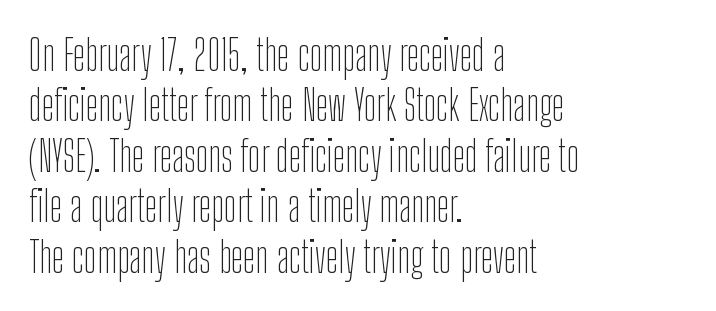
Where is the straight margin? On the left. Varying glyph widths throughout — classic text-font behaviour. Nobody touched the tracking dial on this one. The cut favours lightness, reaching ordinary text weight at its darkest.
